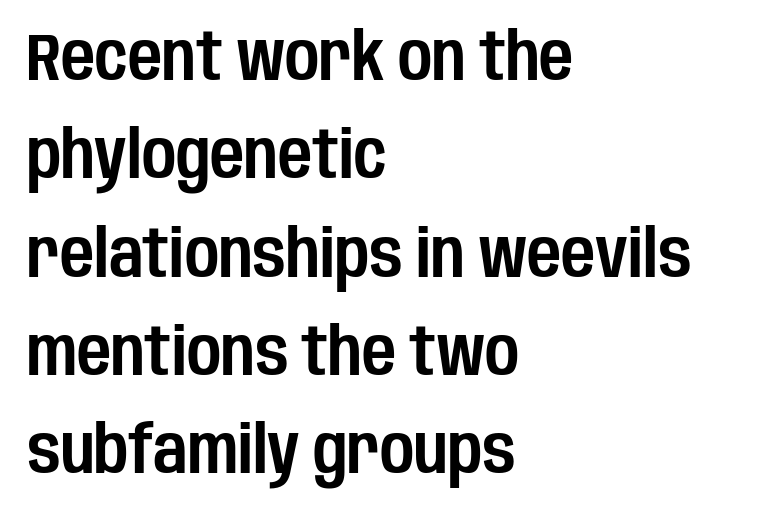
The image shows 66 px condensed sans-serif type, upright; set left-aligned, normal line spacing (1.49x), normal letter spacing, not underlined; low stroke contrast and a large x-height.
